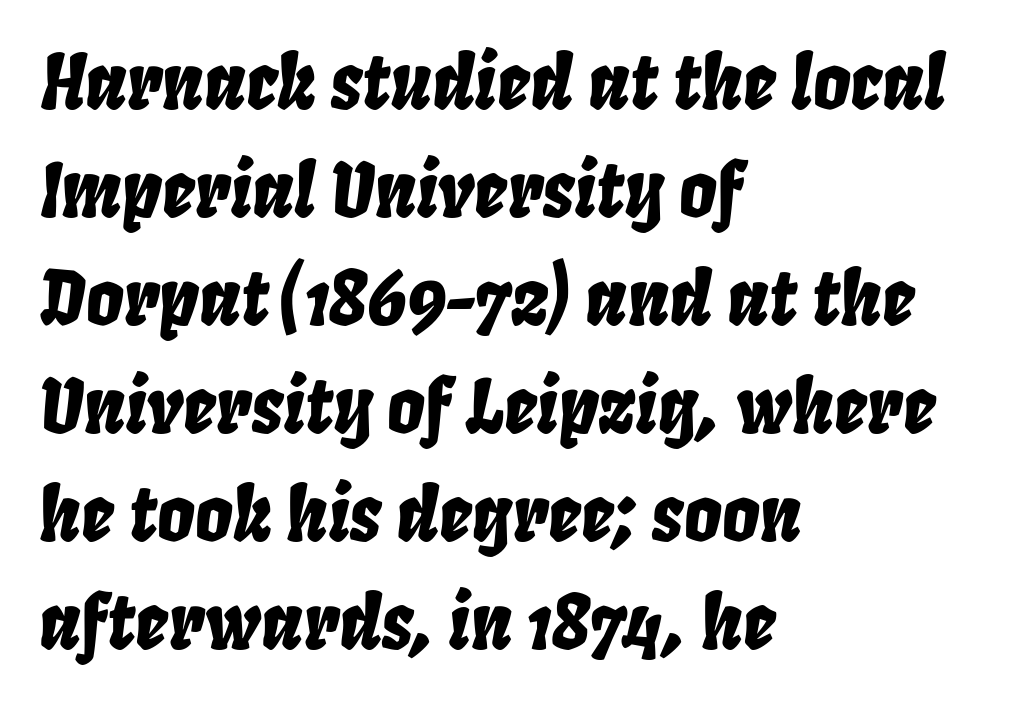
Q: Is the text italic (slanted)? A: Yes, it leans right by about 8 degrees.
Q: Is the text underlined? A: No.
Q: How is the paragraph aligned? A: Left-aligned.
Q: Is the spacing between letters normal or unusually wide? A: Normal.
Q: Is the spacing between lines tight, normal or loose? A: Normal.
Q: Width (condensed, normal, or wide)? A: Condensed.
Q: Stroke contrast? A: Low.
Q: x-height? A: Large.
Q: Monospaced? A: No.
